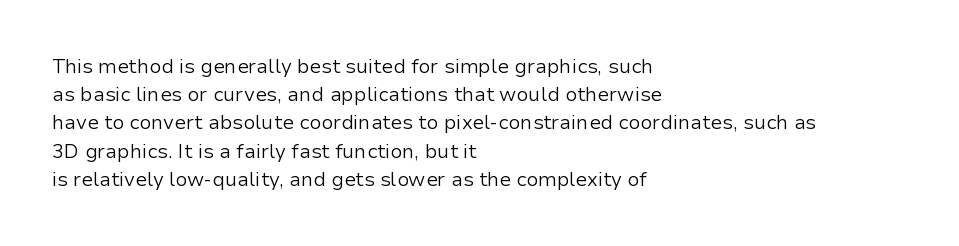
Nobody drew a line under any word here. When letters stand straight like this, we call the style roman or upright. The lines sit at an ordinary, default distance from one another. Summary of weight: not heavy and not bold.
